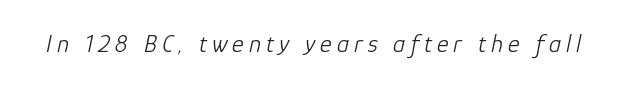
The image shows 25 px text type, italic (leaning right); set unusually wide letter spacing (+0.2 em), not underlined.
